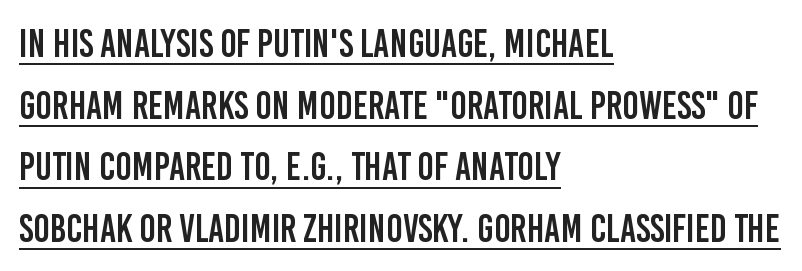
The letters sit at their default tracking, neither squeezed nor spread. Underline: present. The rows are spaced the way most documents space them. You could not count columns in this text — the font is proportionally spaced. Teacher's note: observe the even left margin — that is flush-left alignment. This sample uses a sans-serif face.
